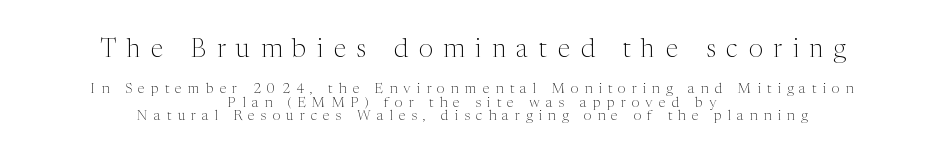
{"italic": "no", "bold": "no", "underline": "no", "align": "center", "line_spacing": "tight", "line_spacing_ratio": 0.97, "letter_spacing": "wide", "letter_spacing_em": 0.44, "larger_block": "first", "size_ratio": 1.79, "glyph_px": 25}
